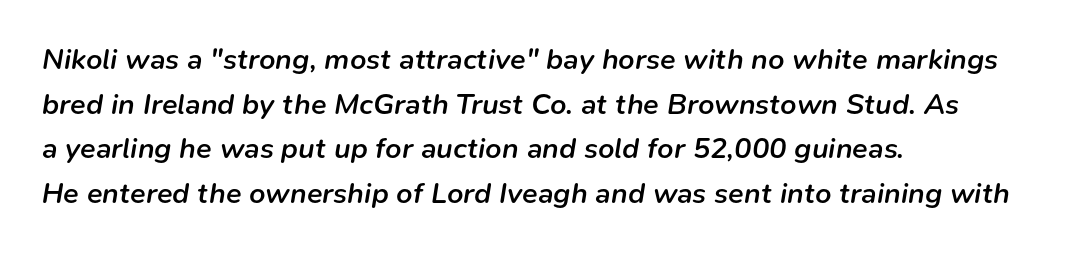
{"italic": "yes", "lean": "right", "slant_degrees": 9, "bold": "semi", "weight": "semibold", "width": "normal", "stroke_contrast": "low", "x_height": "medium", "monospaced": "no", "underline": "no", "align": "left", "line_spacing": "normal", "line_spacing_ratio": 1.54, "letter_spacing": "normal", "letter_spacing_em": 0.0, "glyph_px": 29}
